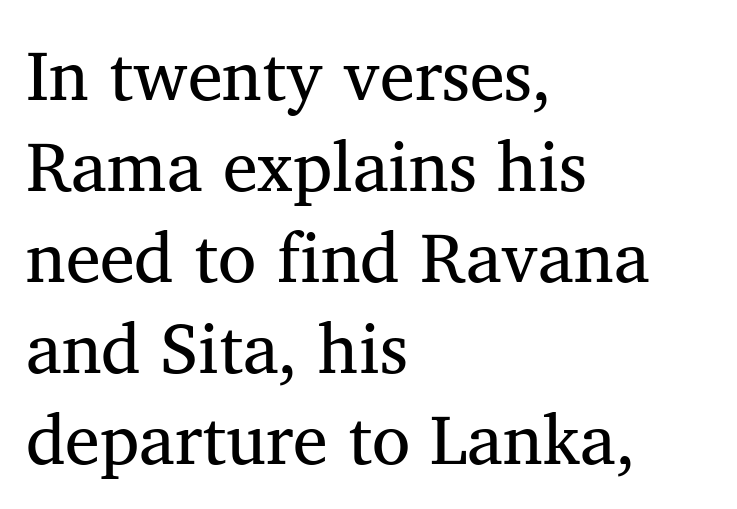
Q: Is the text bold? A: No.
Q: Is the text italic (slanted)? A: No, it is upright.
Q: Is the typeface a serif or a sans-serif typeface? A: Serif.
Q: Is the text underlined? A: No.
Q: How is the paragraph aligned? A: Left-aligned.
Q: Is the spacing between letters normal or unusually wide? A: Normal.
Q: Is the spacing between lines tight, normal or loose? A: Normal.
Q: Width (condensed, normal, or wide)? A: Normal.
Q: Stroke contrast? A: Medium.
Q: x-height? A: Medium.
Q: Monospaced? A: No.
